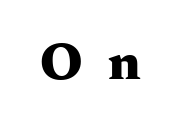
The image shows 54 px heavy, wide serif type, upright; set unusually wide letter spacing (+0.48 em), not underlined; medium stroke contrast and a small x-height.
